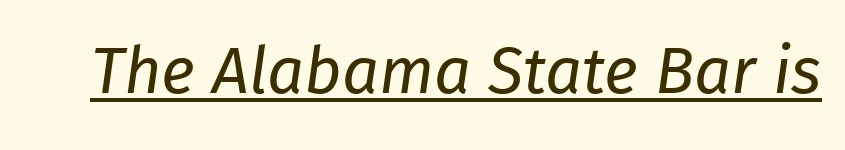
{"italic": "yes", "lean": "right", "slant_degrees": 8, "bold": "no", "weight": "regular", "width": "normal", "stroke_contrast": "low", "x_height": "medium", "monospaced": "no", "underline": "yes", "letter_spacing": "normal", "letter_spacing_em": 0.0, "glyph_px": 65}
